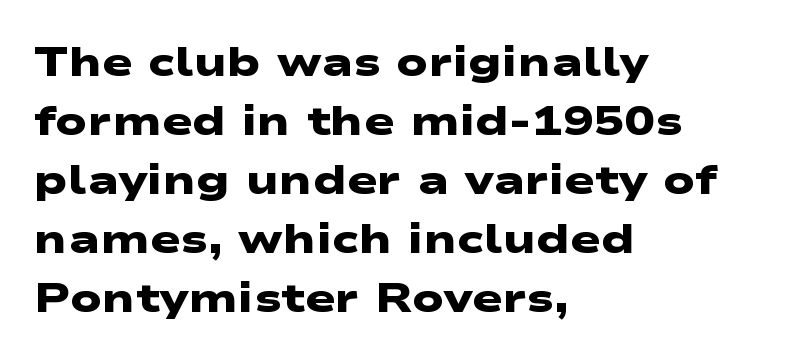
Vertical spacing — default. What weight is shown? A full bold with thick strokes. Serif or sans? Sans — the stroke terminals are bare. Caption: multi-line text, flush left, ragged right. Short note: letters normally spaced.
